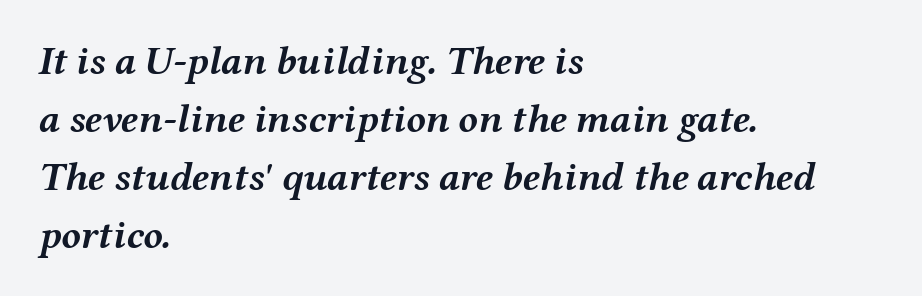
The passage shown is typed in a proportional face where columns would drift. Vertically, the passage feels balanced, rows spaced as you'd expect. Quick note: italic. Descender tails drop into unmarked territory.
